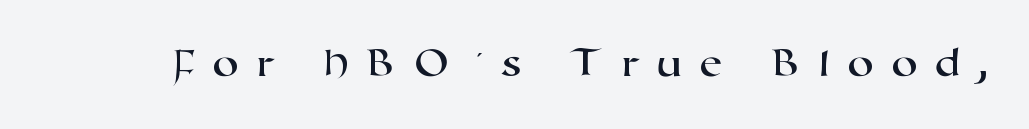
{"serif": "no", "width": "wide", "stroke_contrast": "high", "x_height": "medium", "monospaced": "no", "underline": "no", "letter_spacing": "wide", "letter_spacing_em": 0.39, "glyph_px": 43}
